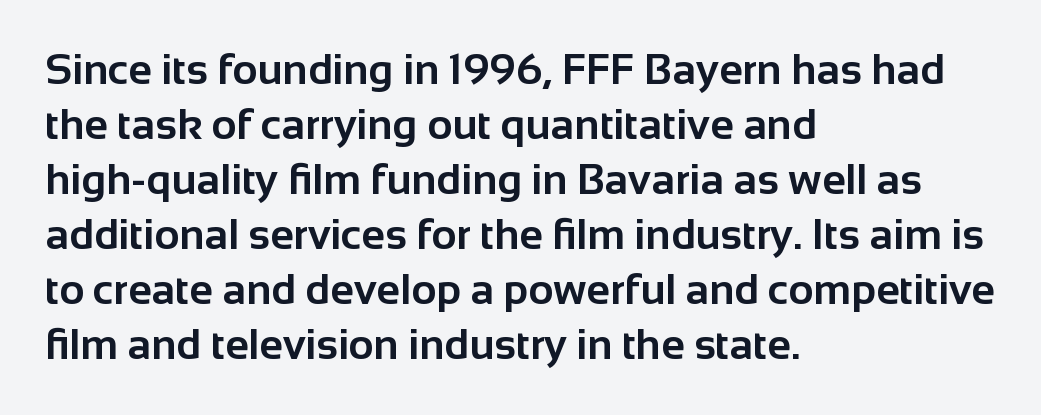
{"serif": "no", "italic": "no", "bold": "yes", "weight": "bold", "width": "normal", "stroke_contrast": "low", "x_height": "medium", "monospaced": "no", "underline": "no", "align": "left", "line_spacing": "normal", "line_spacing_ratio": 1.28, "letter_spacing": "normal", "letter_spacing_em": 0.0, "glyph_px": 43}
